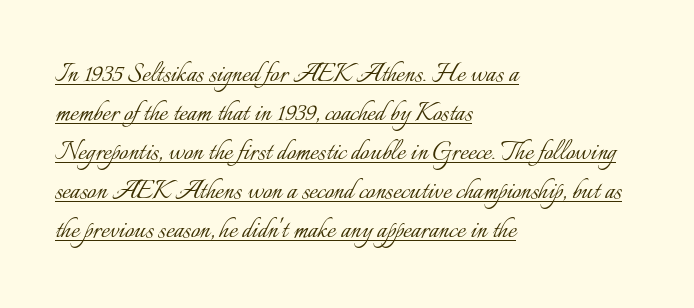
Looks like regular typesetting: each glyph gets only the width it needs. Decoration check: the copy is underlined. The line texture is even and compact thanks to regular tracking.
